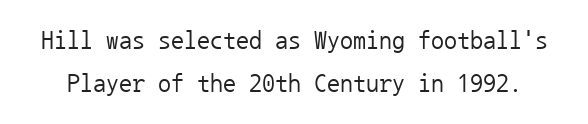
If you drew a line through each stem, it would be perfectly vertical. You could call the tracking neutral — neither tight nor loose. Notice how descenders clear the ascenders below comfortably — that's standard leading. The font sits on the lighter half of the weight spectrum, regular included.
